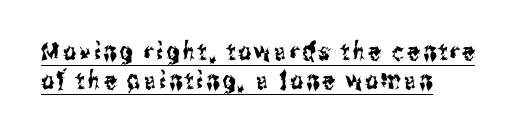
Leftover space on each line is placed entirely after the last word. Nope, not italic — everything's standing straight. In designer terms, the underline attribute is active on this setting.
